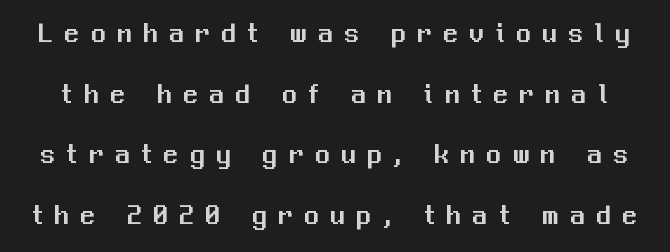
The image shows 29 px sans-serif type, upright; set loose line spacing (2.09x), unusually wide letter spacing (+0.4 em), not underlined; medium stroke contrast and a medium x-height.
